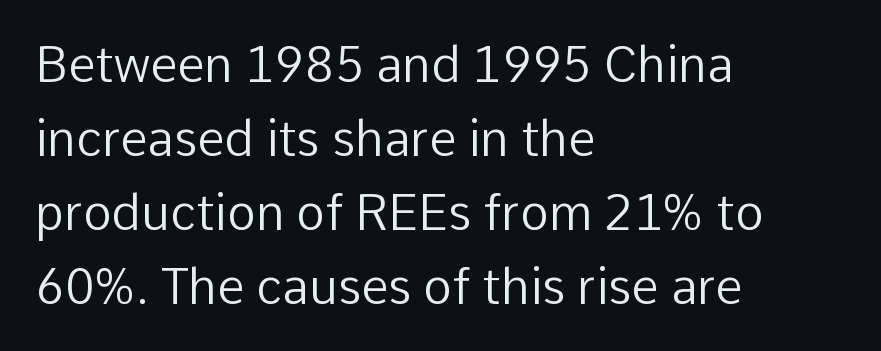
The image shows 49 px regular-weight sans-serif type, upright; set left-aligned, normal line spacing (1.51x), normal letter spacing, not underlined; low stroke contrast and a medium x-height.
